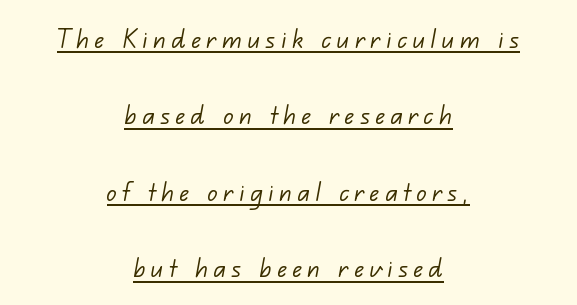
{"serif": "no", "bold": "no", "weight": "light", "width": "normal", "stroke_contrast": "low", "x_height": "small", "monospaced": "no", "underline": "yes", "align": "center", "line_spacing": "loose", "line_spacing_ratio": 2.39, "glyph_px": 32}
